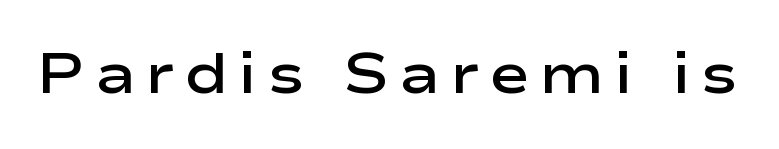
{"serif": "no", "italic": "no", "bold": "semi", "weight": "semibold", "width": "wide", "stroke_contrast": "low", "x_height": "medium", "monospaced": "no", "underline": "no", "glyph_px": 56}
